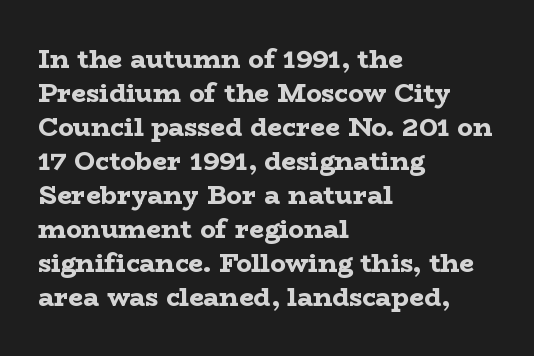
The image shows 26 px bold type, upright; set left-aligned, normal line spacing (1.31x), normal letter spacing, not underlined.
